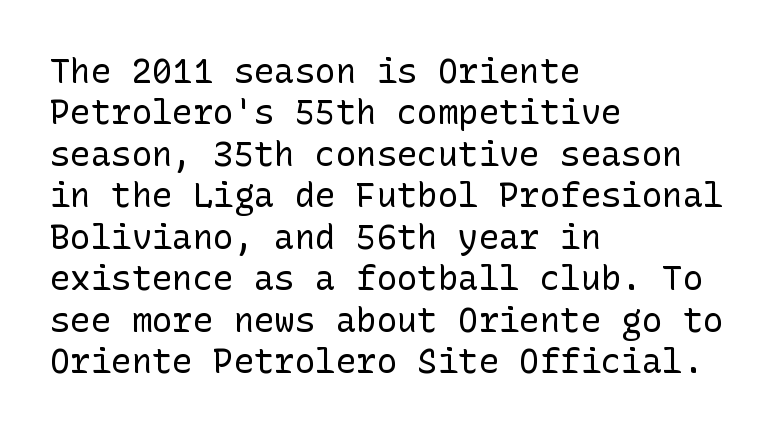
{"serif": "no", "italic": "no", "bold": "no", "weight": "regular", "width": "normal", "stroke_contrast": "low", "x_height": "medium", "underline": "no", "align": "left", "line_spacing_ratio": 1.22, "letter_spacing": "normal", "letter_spacing_em": 0.0, "glyph_px": 34}
